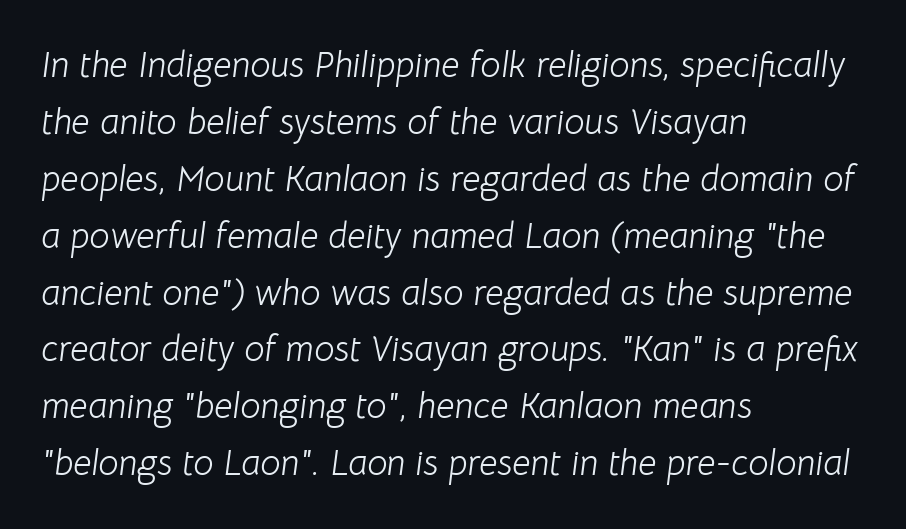
{"italic": "yes", "lean": "right", "slant_degrees": 8, "bold": "no", "weight": "light", "width": "normal", "stroke_contrast": "low", "x_height": "medium", "monospaced": "no", "underline": "no", "align": "left", "line_spacing": "normal", "line_spacing_ratio": 1.58, "letter_spacing": "normal", "letter_spacing_em": 0.0, "glyph_px": 36}
